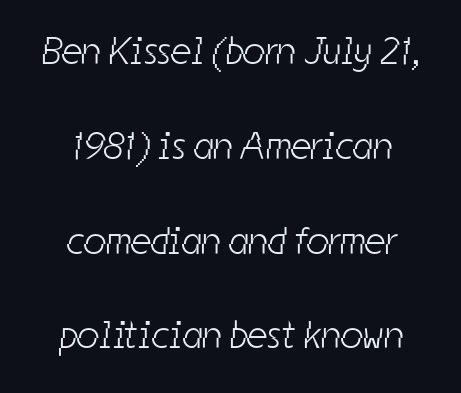
Here the designer chose a conventional face with non-uniform glyph widths. The designer dialed line spacing up above the default. Rule under the text: the space is simply empty. A sans-serif font was chosen for this passage. Characters follow at the spacing the type designer built in.
